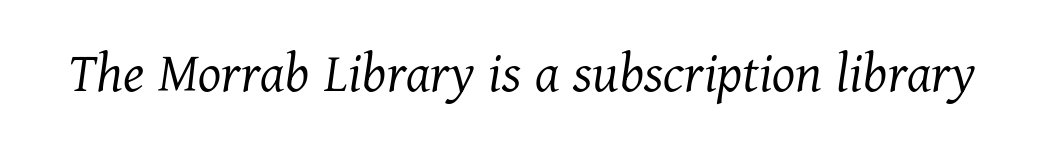
Look at the bottom of the vertical strokes: they flare into serifs here. Does the lettering tilt? It does — this is italic. Unmarked baselines from the first word to the last. A typesetter would call this proportional, since set widths differ per character. Stroke thickness stays within the range of a standard reading face or lighter. There is no visible air inserted between adjacent glyphs.
